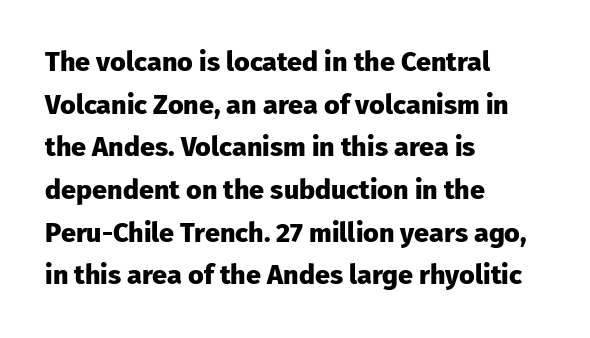
Q: Is the text bold? A: Yes.
Q: Is the text italic (slanted)? A: No, it is upright.
Q: Is the text underlined? A: No.
Q: How is the paragraph aligned? A: Left-aligned.
Q: Is the spacing between letters normal or unusually wide? A: Normal.
Q: Is the spacing between lines tight, normal or loose? A: Normal.
